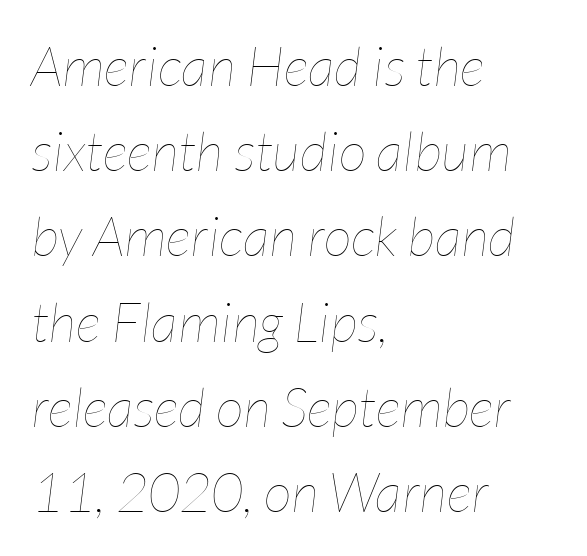
The image shows 55 px thin, condensed type, italic (leaning right); set left-aligned, normal line spacing (1.55x), normal letter spacing, not underlined; low stroke contrast and a medium x-height.
